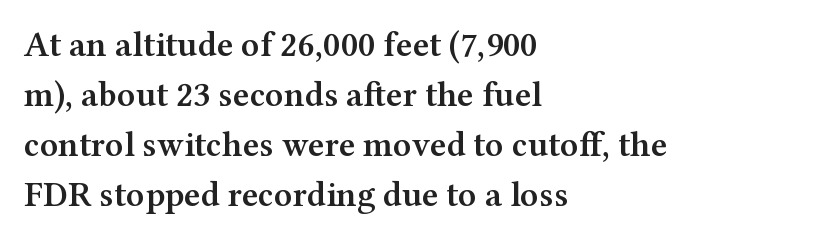
The image shows 35 px semibold, wide serif type, upright; set left-aligned, normal line spacing (1.43x), normal letter spacing, not underlined; medium stroke contrast and a medium x-height.
